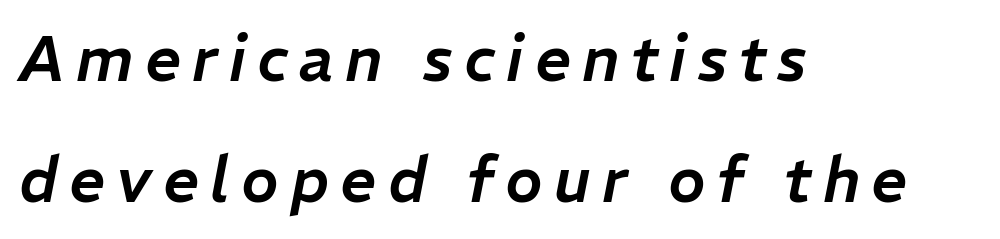
Posture: slanted. Do the characters align in a grid? No, the font is proportional. Is there much room between lines? Yes — plenty of vertical air separates them. A bare baseline throughout the passage.
